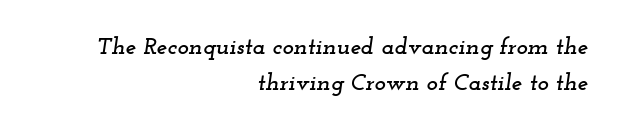
Q: Is the text italic (slanted)? A: Yes, it leans right by about 12 degrees.
Q: Is the text underlined? A: No.
Q: How is the paragraph aligned? A: Right-aligned.
Q: Is the spacing between letters normal or unusually wide? A: Normal.
Q: Is the spacing between lines tight, normal or loose? A: Normal.
